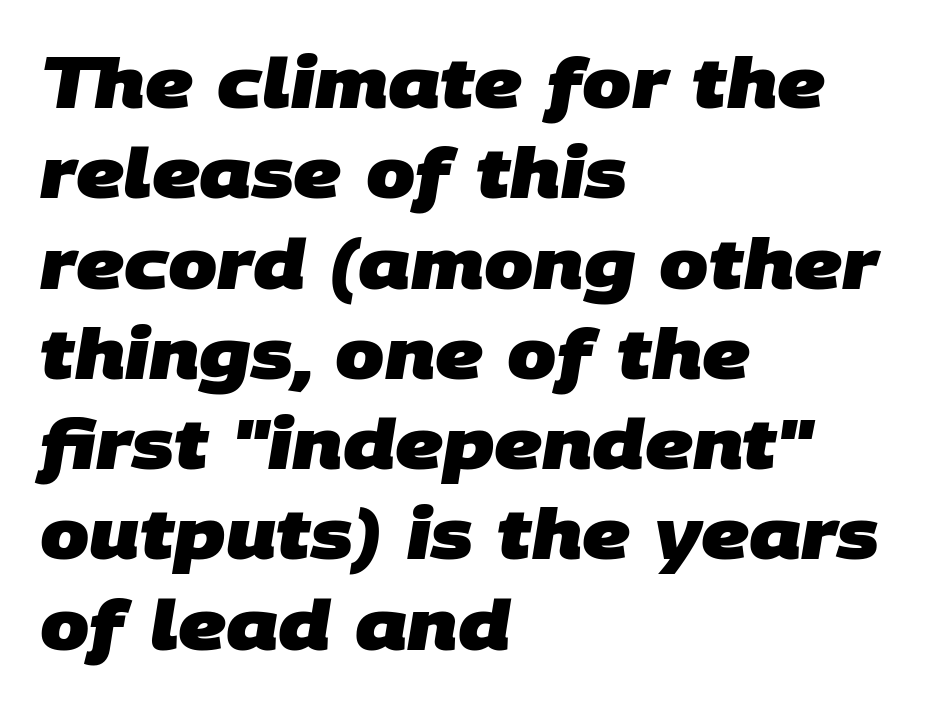
The image shows 70 px heavy sans-serif type; set left-aligned, normal line spacing (1.29x), normal letter spacing, not underlined; low stroke contrast and a large x-height.
